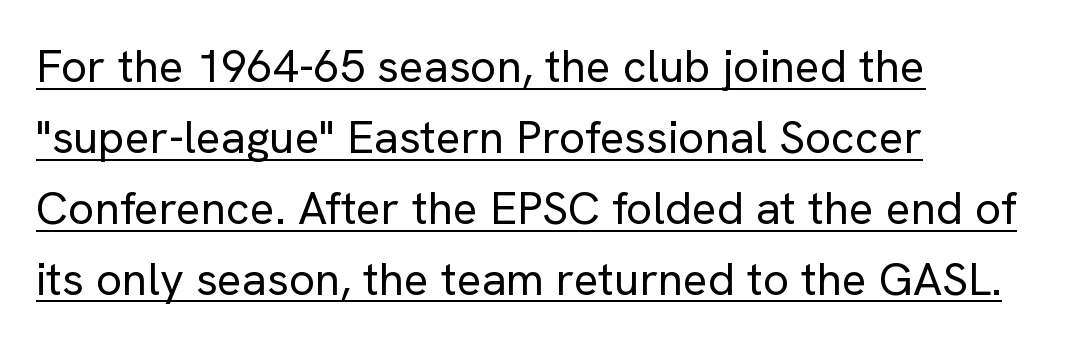
{"serif": "no", "italic": "no", "bold": "no", "weight": "regular", "width": "normal", "stroke_contrast": "low", "x_height": "medium", "monospaced": "no", "underline": "yes", "align": "left", "line_spacing": "normal", "line_spacing_ratio": 1.54, "letter_spacing": "normal", "letter_spacing_em": 0.0, "glyph_px": 46}
